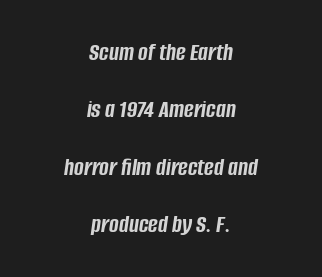
The image shows 26 px bold type, italic (leaning right); set centered, loose line spacing (2.21x), normal letter spacing, not underlined.
